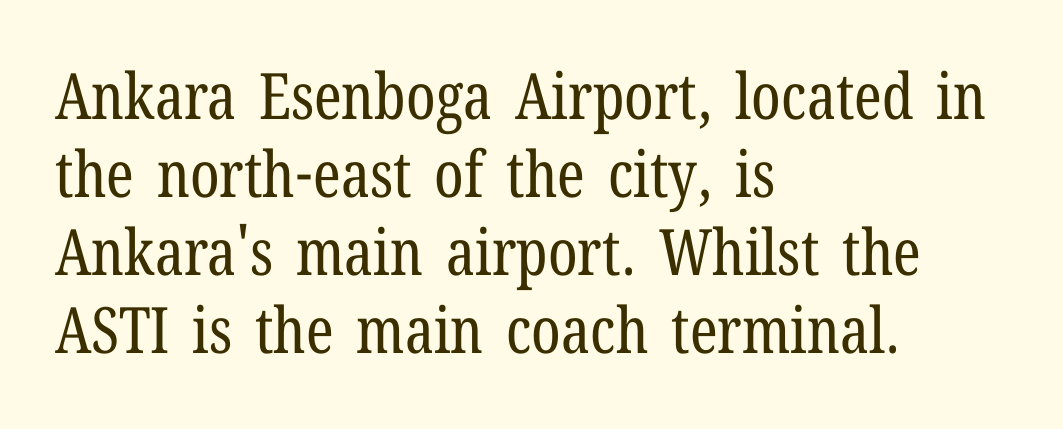
You can tell from the footed stems that serif type was used. Here the designer chose a conventional face with non-uniform glyph widths. Look at the tracking — it's just the regular setting, nothing added. No chunkiness to these letters — they're not bold.
